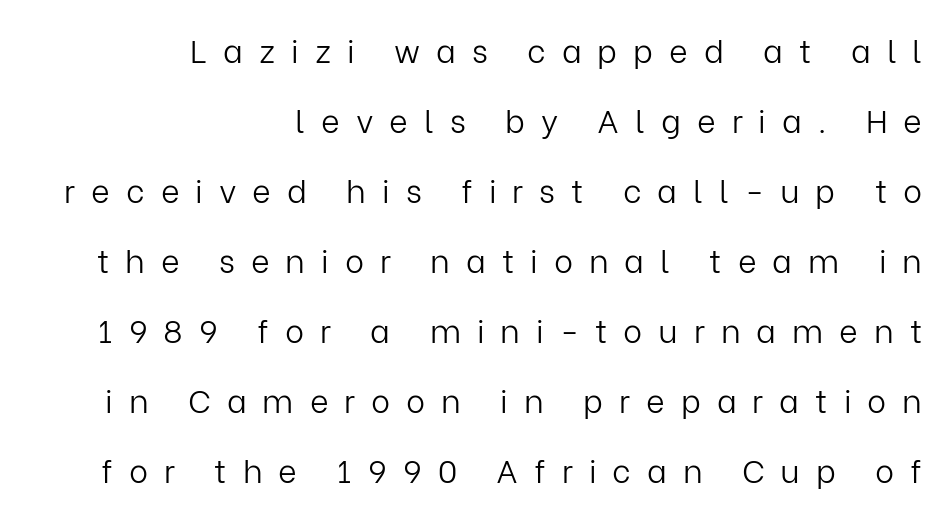
The image shows 32 px light sans-serif type, upright; set right-aligned, loose line spacing (2.19x), unusually wide letter spacing (+0.5 em), not underlined; low stroke contrast and a medium x-height.
